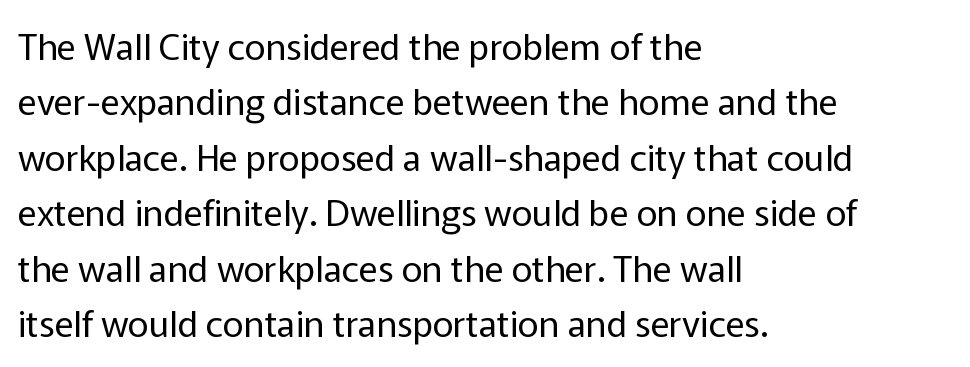
{"serif": "no", "italic": "no", "bold": "no", "weight": "regular", "width": "normal", "stroke_contrast": "low", "x_height": "medium", "monospaced": "no", "underline": "no", "align": "left", "line_spacing": "normal", "line_spacing_ratio": 1.54, "letter_spacing": "normal", "letter_spacing_em": 0.0, "glyph_px": 36}
